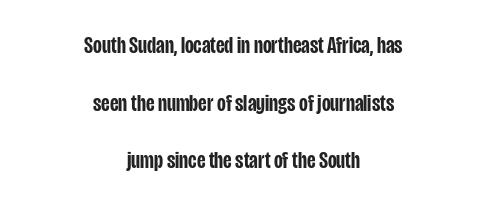
Q: Is the text bold? A: Semi-bold.
Q: Is the text italic (slanted)? A: No, it is upright.
Q: Is the text underlined? A: No.
Q: How is the paragraph aligned? A: Centered.
Q: Is the spacing between letters normal or unusually wide? A: Normal.
Q: Is the spacing between lines tight, normal or loose? A: Loose.
